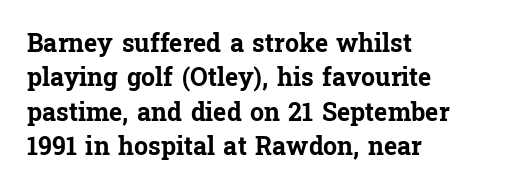
Q: Is the text bold? A: Yes.
Q: Is the text italic (slanted)? A: No, it is upright.
Q: Is the text underlined? A: No.
Q: How is the paragraph aligned? A: Left-aligned.
Q: Is the spacing between letters normal or unusually wide? A: Normal.
Q: Is the spacing between lines tight, normal or loose? A: Normal.
